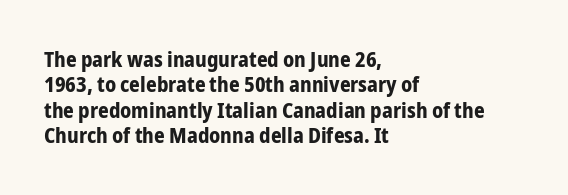
The gaps between neighbouring characters are ordinary and unremarkable. Heavy, bold letterforms. Posture: straight, roman, zero tilt. Caption: multi-line text, flush left, ragged right. Clear beneath every line of the passage.
